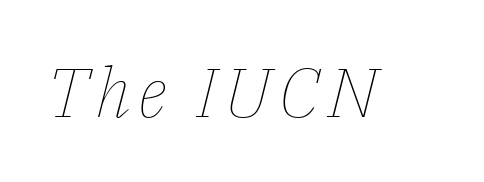
The image shows 69 px thin type, italic (leaning right); set not underlined; low stroke contrast and a medium x-height.
